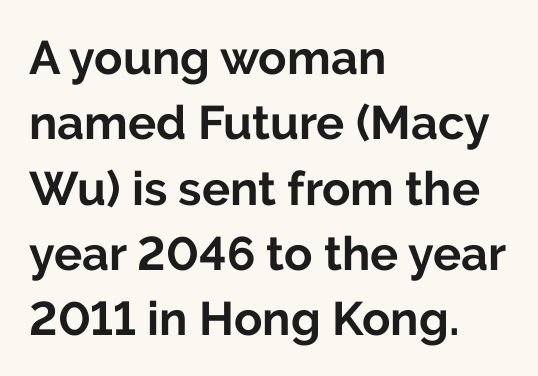
{"serif": "no", "italic": "no", "bold": "yes", "weight": "bold", "width": "normal", "stroke_contrast": "low", "x_height": "medium", "monospaced": "no", "underline": "no", "align": "left", "line_spacing": "normal", "line_spacing_ratio": 1.39, "letter_spacing": "normal", "letter_spacing_em": 0.0, "glyph_px": 47}
